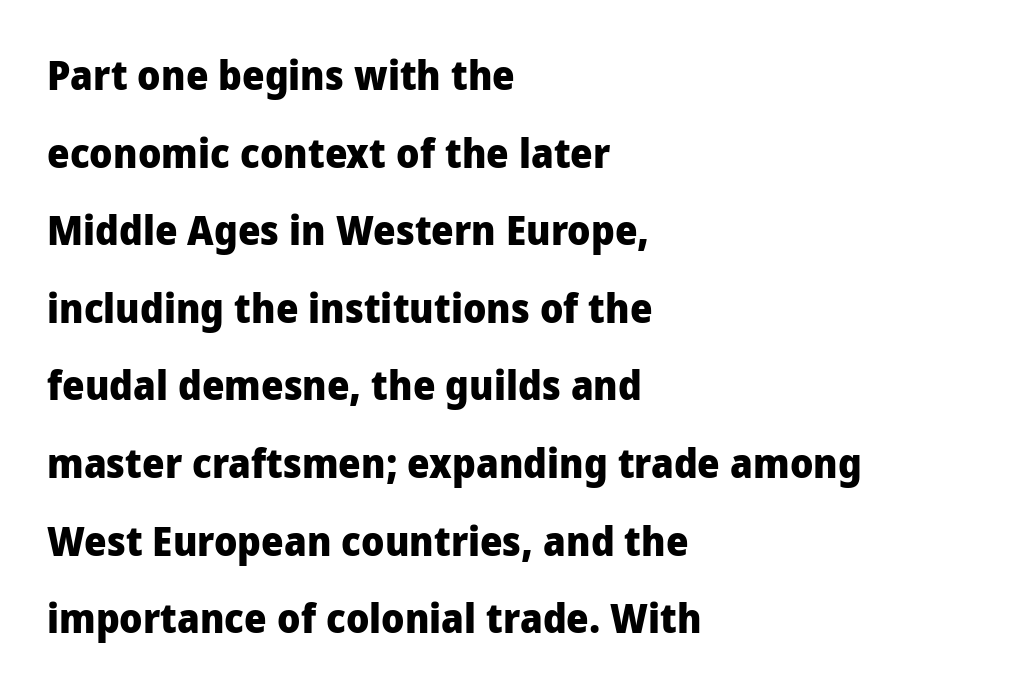
Each line starts at the same left margin while the right side varies. Each new line begins a long way beneath the previous one. The font is running at its bold setting. Nothing sits at the stroke ends, so this counts as sans-serif. What stands out about the letter spacing? Nothing — it is the standard amount.
